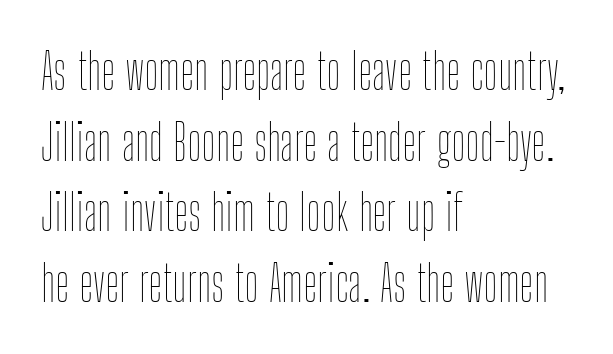
Every row of glyphs begins at an identical x-position on the left. Rows of type keep a routine distance in the vertical direction. Spacing between characters is what you'd get straight out of the box. This is the regular roman posture of the typeface.
